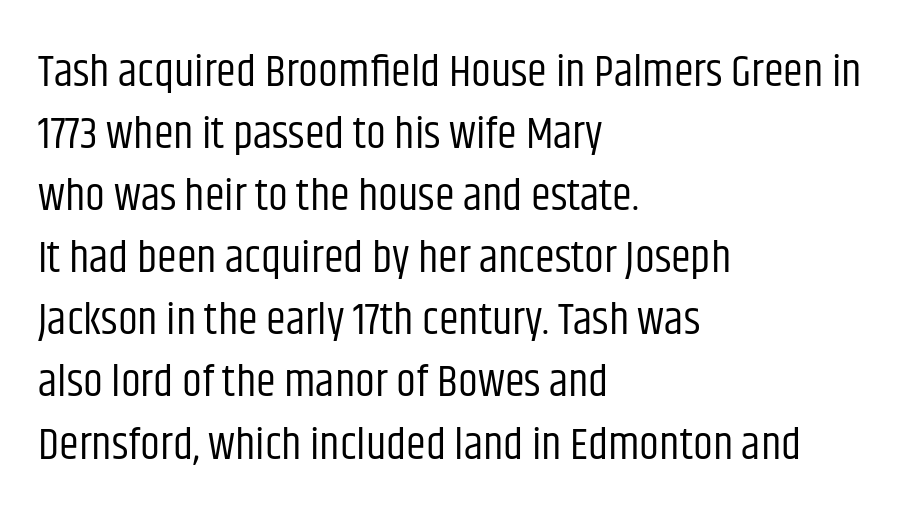
{"serif": "no", "italic": "no", "bold": "no", "weight": "regular", "width": "condensed", "stroke_contrast": "low", "x_height": "large", "monospaced": "no", "underline": "no", "align": "left", "line_spacing": "normal", "line_spacing_ratio": 1.38, "letter_spacing": "normal", "letter_spacing_em": 0.0, "glyph_px": 45}
